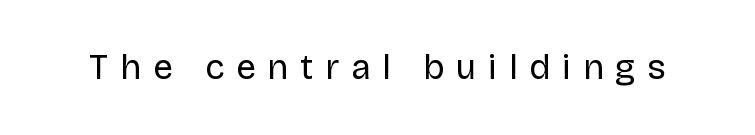
{"serif": "no", "italic": "no", "bold": "no", "weight": "regular", "width": "normal", "stroke_contrast": "low", "x_height": "large", "monospaced": "no", "underline": "no", "letter_spacing": "wide", "letter_spacing_em": 0.34, "glyph_px": 35}
